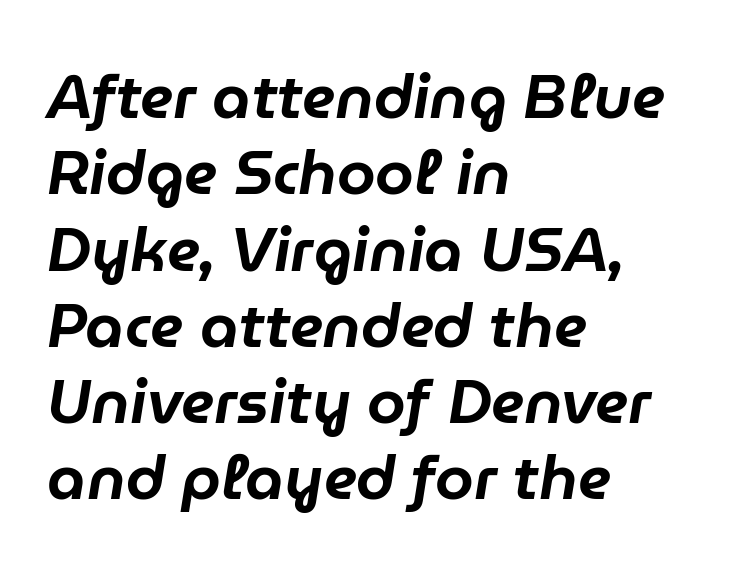
Glyph-to-glyph distance matches everyday printed text. Lines of text with bare space underneath. The rendering uses natural spacing where letterforms have individual widths. A student would call this left alignment; a typographer would say flush left, rag right. The font's italic variant was chosen for this text.
